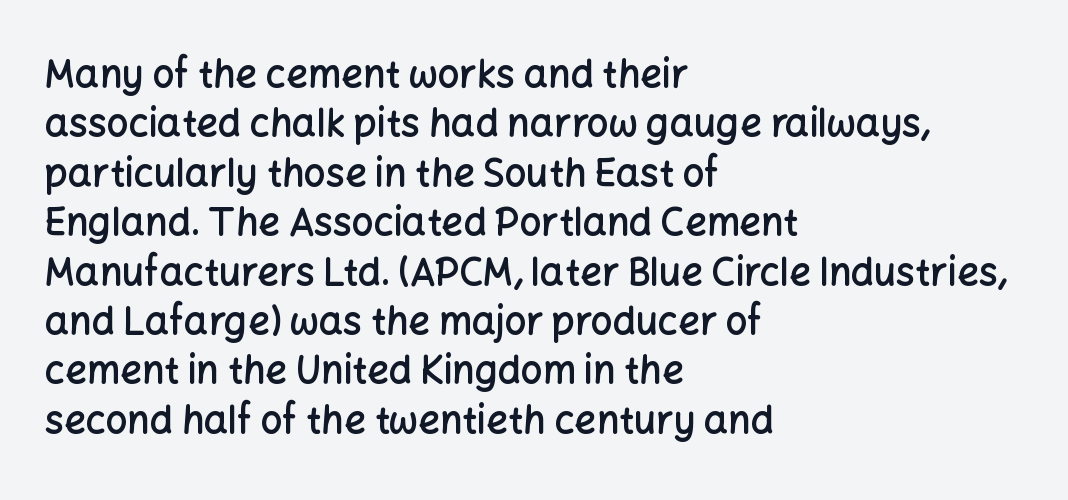
Q: Is the text bold? A: Semi-bold.
Q: Is the text italic (slanted)? A: No, it is upright.
Q: Is the typeface a serif or a sans-serif typeface? A: Sans-serif.
Q: Is the text underlined? A: No.
Q: How is the paragraph aligned? A: Left-aligned.
Q: Is the spacing between letters normal or unusually wide? A: Normal.
Q: Is the spacing between lines tight, normal or loose? A: Normal.
Q: Width (condensed, normal, or wide)? A: Normal.
Q: Stroke contrast? A: Low.
Q: x-height? A: Medium.
Q: Monospaced? A: No.
